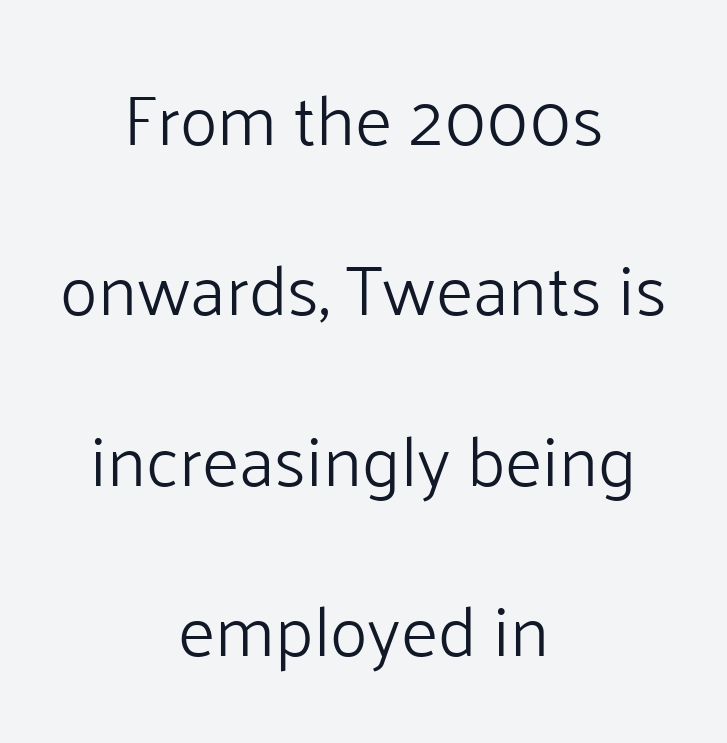
Q: Is the text bold? A: No.
Q: Is the text italic (slanted)? A: No, it is upright.
Q: Is the typeface a serif or a sans-serif typeface? A: Sans-serif.
Q: Is the text underlined? A: No.
Q: How is the paragraph aligned? A: Centered.
Q: Is the spacing between letters normal or unusually wide? A: Normal.
Q: Is the spacing between lines tight, normal or loose? A: Loose.
Q: Width (condensed, normal, or wide)? A: Normal.
Q: Stroke contrast? A: Low.
Q: x-height? A: Medium.
Q: Monospaced? A: No.
